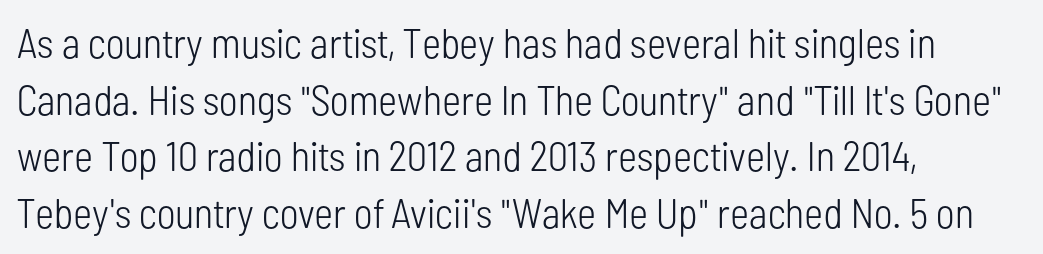
{"serif": "no", "italic": "no", "bold": "no", "weight": "light", "width": "condensed", "stroke_contrast": "low", "x_height": "medium", "monospaced": "no", "underline": "no", "align": "left", "line_spacing": "normal", "line_spacing_ratio": 1.38, "letter_spacing": "normal", "letter_spacing_em": 0.0, "glyph_px": 41}
